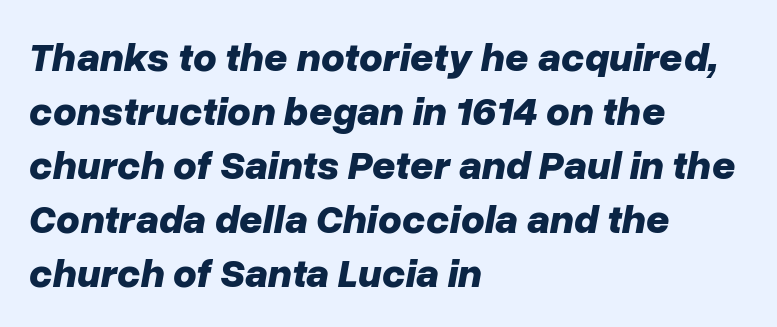
The image shows 41 px bold type, italic (leaning right); set left-aligned, normal line spacing (1.32x), normal letter spacing, not underlined; low stroke contrast and a medium x-height.
